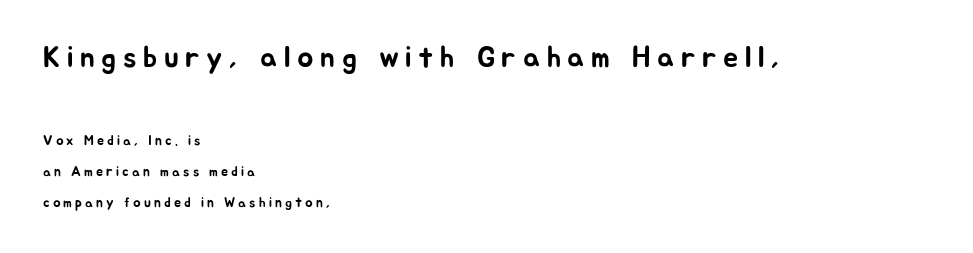
Serifs: no, the terminals of the letterforms are clean. The type sits square on the baseline with zero lean. Leading is clearly above the norm, producing a sparse column. Varying glyph widths throughout — classic text-font behaviour.
